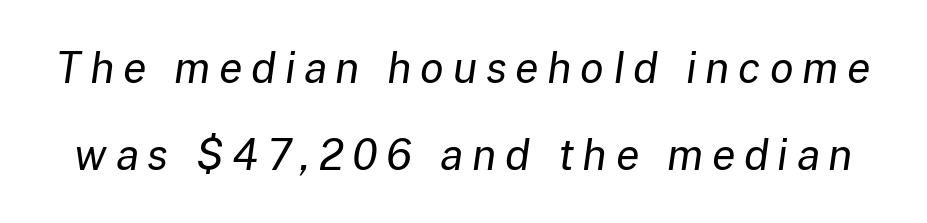
{"italic": "yes", "lean": "right", "slant_degrees": 8, "bold": "no", "weight": "regular", "width": "normal", "stroke_contrast": "low", "x_height": "medium", "monospaced": "no", "underline": "no", "line_spacing": "loose", "line_spacing_ratio": 2.03, "letter_spacing": "wide", "letter_spacing_em": 0.2, "glyph_px": 43}
